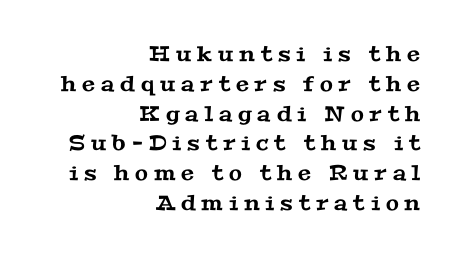
Q: Is the text underlined? A: No.
Q: How is the paragraph aligned? A: Right-aligned.
Q: Is the spacing between letters normal or unusually wide? A: Unusually wide.
Q: Is the spacing between lines tight, normal or loose? A: Normal.
